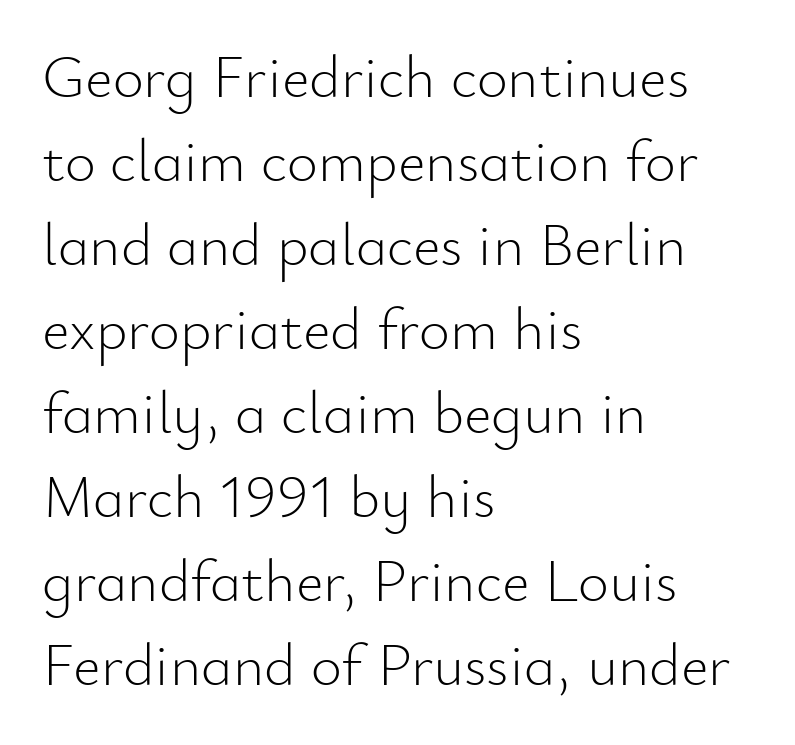
The strokes are not fattened; the text isn't bold. The setting favours the left margin, as ordinary paragraphs usually do. Check the space under the baseline: it is left empty. The passage shown has conventional tracking throughout. Vertically, the passage feels balanced, rows spaced as you'd expect. Varying glyph widths throughout — classic text-font behaviour.
